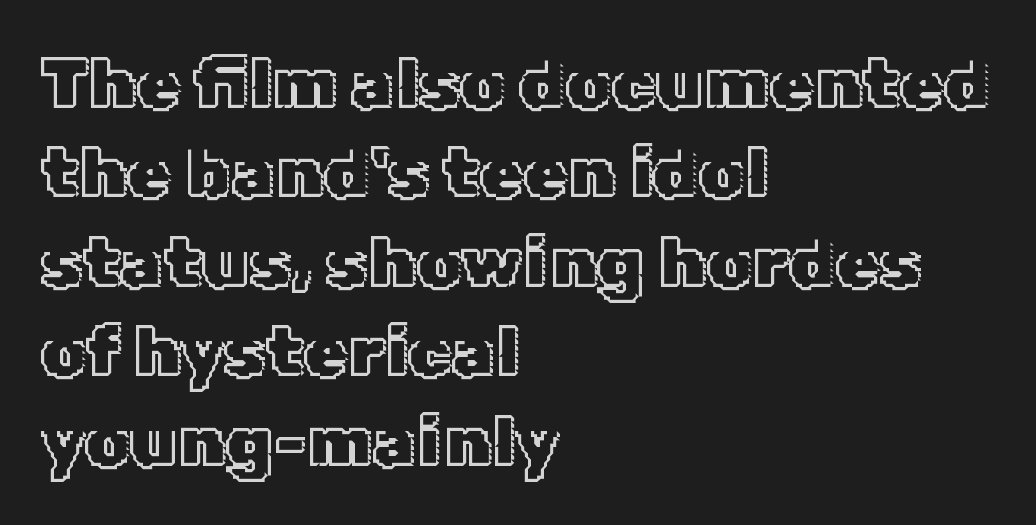
The image shows 71 px text type, upright; set left-aligned, normal line spacing (1.26x), normal letter spacing, not underlined; a medium x-height.
